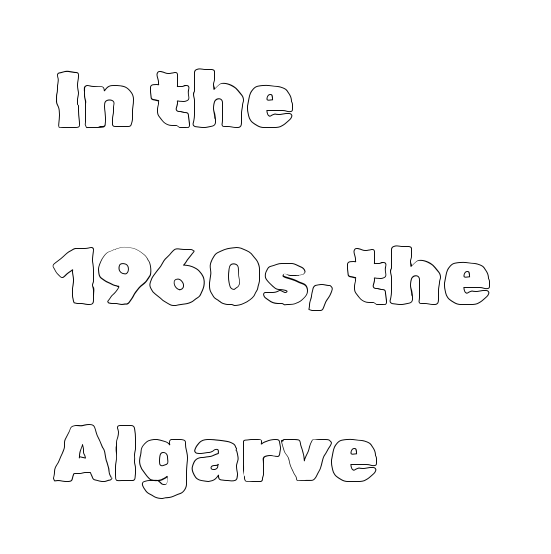
Q: Is the text italic (slanted)? A: No, it is upright.
Q: Is the text underlined? A: No.
Q: How is the paragraph aligned? A: Left-aligned.
Q: Is the spacing between letters normal or unusually wide? A: Normal.
Q: Is the spacing between lines tight, normal or loose? A: Loose.
Q: Width (condensed, normal, or wide)? A: Normal.
Q: x-height? A: Medium.
Q: Monospaced? A: No.
